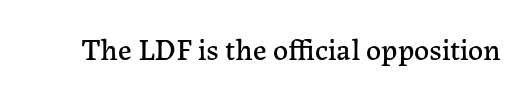
Rendered with straight, roman letterforms. Bare-footed words on every line. Note the varied advance widths — an 'i' is clearly narrower than an 'm'. The face used here is rendered with its standard letterfit.
